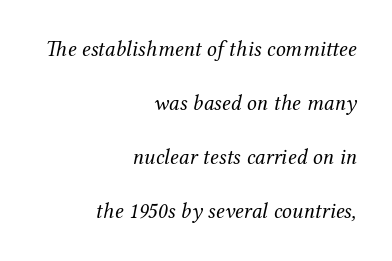
{"italic": "yes", "lean": "right", "slant_degrees": 12, "bold": "no", "underline": "no", "align": "right", "line_spacing": "loose", "line_spacing_ratio": 2.46, "letter_spacing": "normal", "letter_spacing_em": 0.0, "glyph_px": 22}
